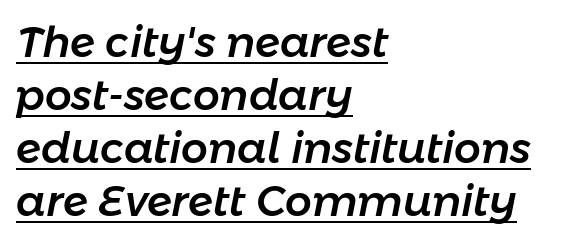
Posture: slanted. Casual observation: everything's shoved over to the left. Descenders here cross a horizontal rule under the line. Between one letter and the next there's only the usual sliver of space. Quick note: interline space is typical. Each letter keeps its own natural width here, so spacing adapts to shape.
